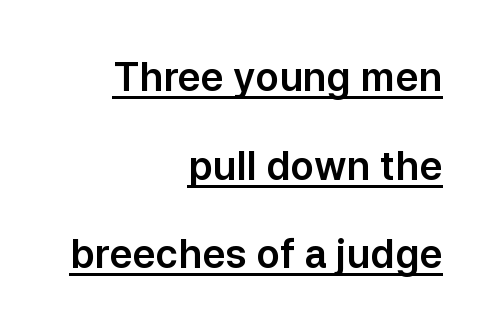
Q: Is the text italic (slanted)? A: No, it is upright.
Q: Is the typeface a serif or a sans-serif typeface? A: Sans-serif.
Q: Is the text underlined? A: Yes.
Q: How is the paragraph aligned? A: Right-aligned.
Q: Is the spacing between letters normal or unusually wide? A: Normal.
Q: Is the spacing between lines tight, normal or loose? A: Loose.
Q: Width (condensed, normal, or wide)? A: Normal.
Q: Stroke contrast? A: Low.
Q: x-height? A: Medium.
Q: Monospaced? A: No.
